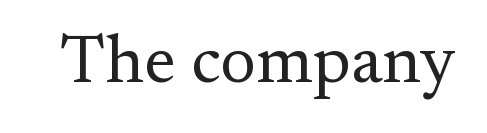
The image shows 68 px regular-weight serif type, upright; set normal letter spacing, not underlined; medium stroke contrast and a small x-height.
